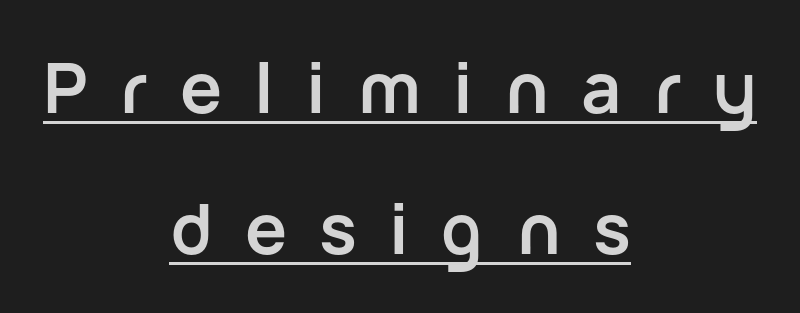
{"serif": "no", "italic": "no", "bold": "yes", "weight": "semibold", "width": "normal", "stroke_contrast": "low", "x_height": "medium", "monospaced": "no", "underline": "yes", "align": "center", "line_spacing": "loose", "line_spacing_ratio": 2.01, "letter_spacing": "wide", "letter_spacing_em": 0.46, "glyph_px": 70}
